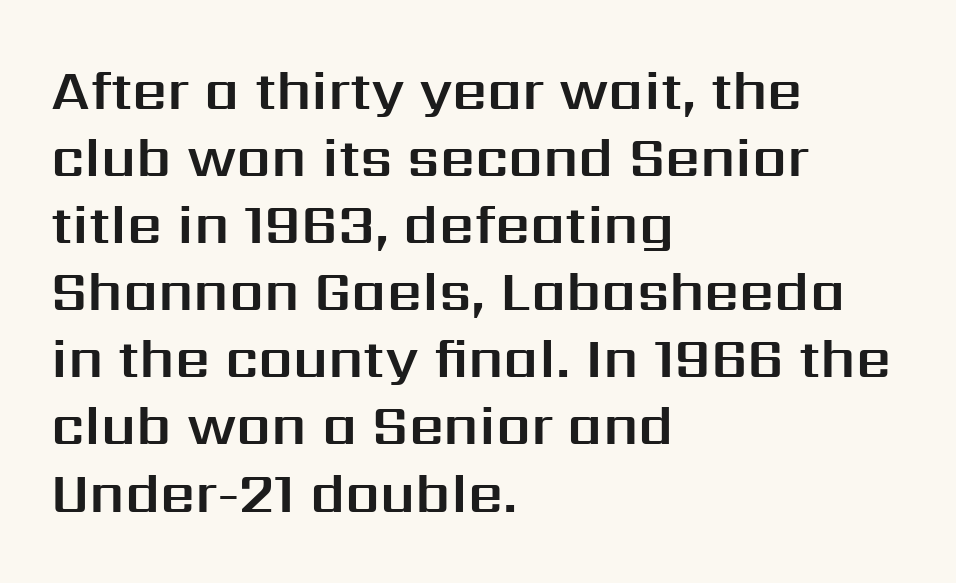
{"serif": "no", "italic": "no", "width": "normal", "stroke_contrast": "medium", "x_height": "medium", "monospaced": "no", "underline": "no", "align": "left", "line_spacing_ratio": 1.22, "letter_spacing": "normal", "letter_spacing_em": 0.0, "glyph_px": 55}
